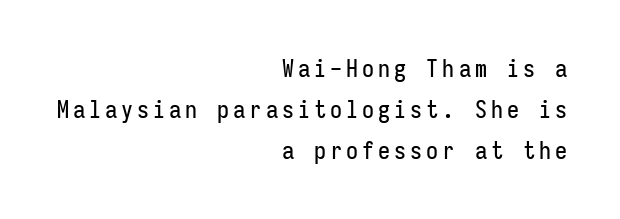
No word sits above an underline. The space between consecutive lines is moderate. Designer's note — italics off, roman on. Compared with a flush-left layout, this one pins lines to the opposite, right side.
